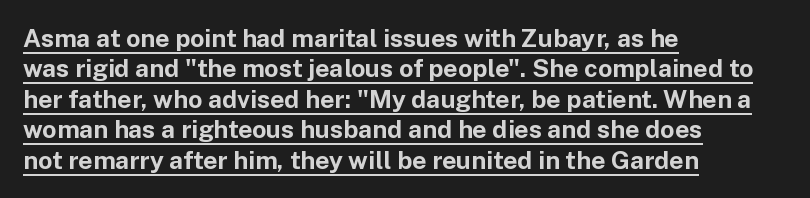
{"italic": "no", "bold": "yes", "underline": "yes", "align": "left", "line_spacing_ratio": 1.22, "letter_spacing": "normal", "letter_spacing_em": 0.0, "glyph_px": 25}
